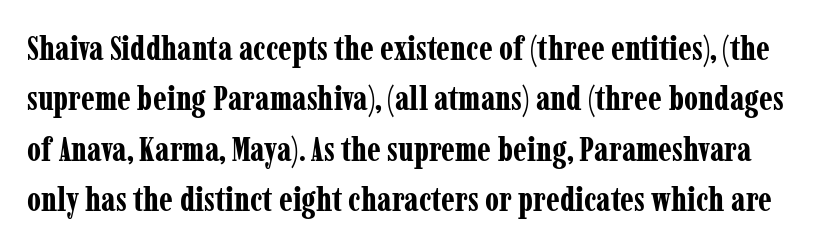
The image shows 34 px bold, condensed serif type, upright; set normal line spacing (1.48x), normal letter spacing, not underlined; low stroke contrast and a medium x-height.
